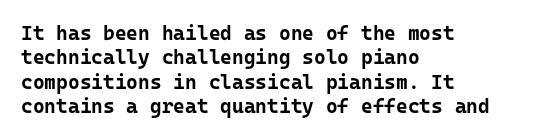
Q: Is the text bold? A: Yes.
Q: Is the text italic (slanted)? A: No, it is upright.
Q: Is the text underlined? A: No.
Q: How is the paragraph aligned? A: Left-aligned.
Q: Is the spacing between letters normal or unusually wide? A: Normal.
